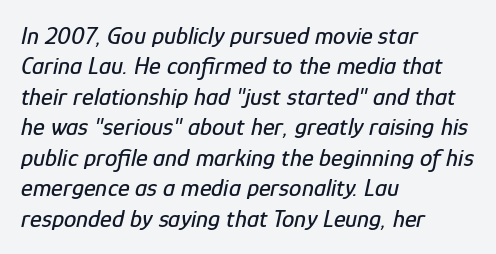
Layout note: lines flush left. The passage shown leans; its letterforms are oblique. Here the glyphs are tracked normally, forming tight word shapes. Underline: absent.
